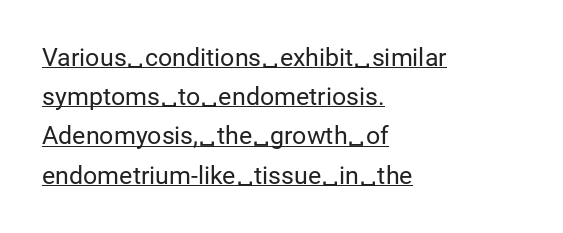
Notice how descenders clear the ascenders below comfortably — that's standard leading. If you drew a line through each stem, it would be perfectly vertical. Here the glyphs are tracked normally, forming tight word shapes. Is the block centered? No — it sits flush against the left margin. Think standard paragraph weight, or any step lighter than that.
